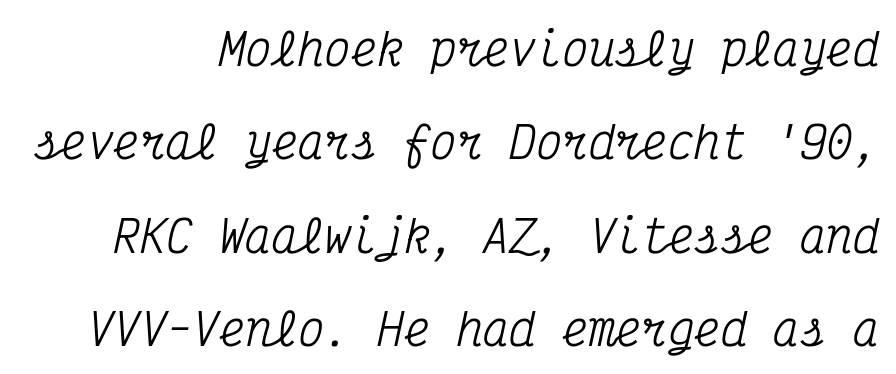
{"serif": "yes", "italic": "yes", "lean": "right", "slant_degrees": 12, "width": "condensed", "stroke_contrast": "medium", "x_height": "medium", "monospaced": "yes", "underline": "no", "line_spacing": "loose", "line_spacing_ratio": 2.12, "letter_spacing": "normal", "letter_spacing_em": 0.0, "glyph_px": 44}
